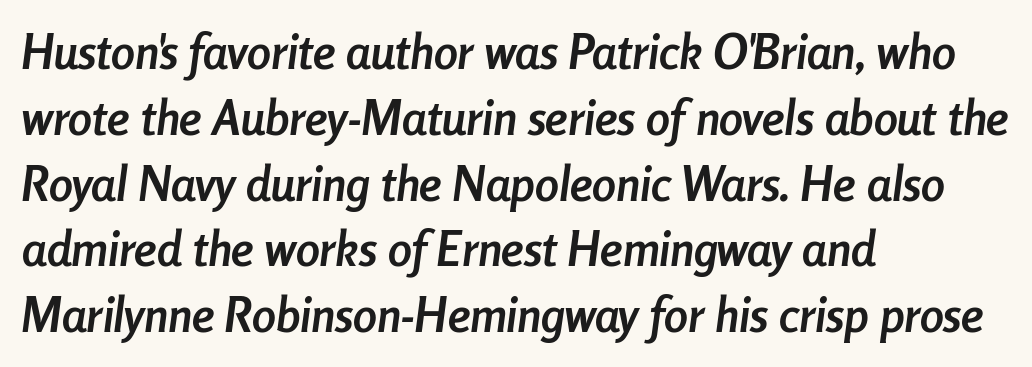
The image shows 48 px semibold, condensed type, italic (leaning right); set left-aligned, normal line spacing (1.37x), normal letter spacing, not underlined; low stroke contrast and a medium x-height.
